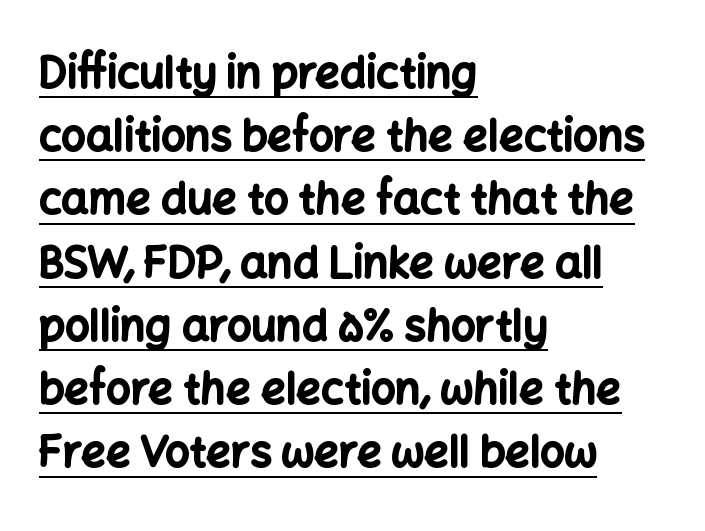
The image shows 43 px bold sans-serif type, upright; set left-aligned, normal line spacing (1.47x), normal letter spacing, underlined; low stroke contrast and a medium x-height.
